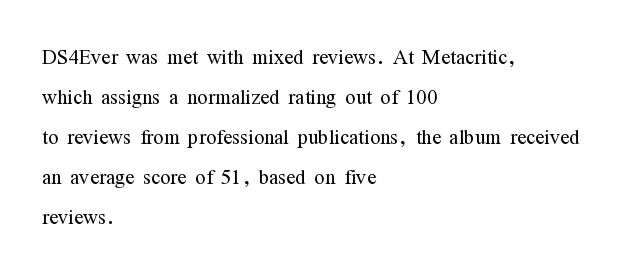
The image shows 27 px text type, upright; set left-aligned, normal line spacing (1.48x), normal letter spacing, not underlined.
